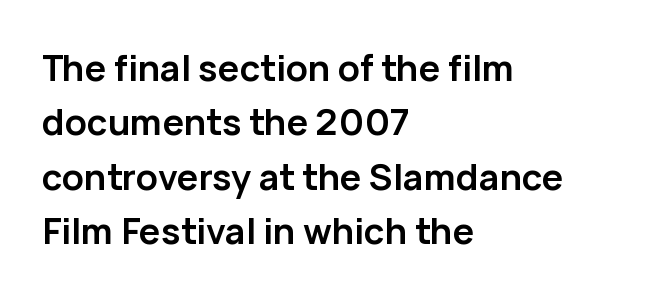
You could not count columns in this text — the font is proportionally spaced. Plain, unruled lines of type. No extra tracking has been applied to these lines. Check where the strokes stop: nothing finishes them off — pure sans. Does the weight exceed regular? Yes, all the way to bold.
